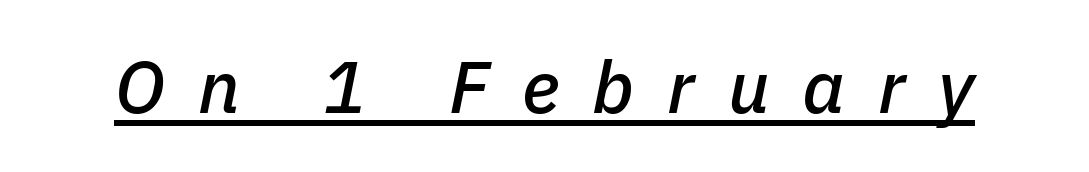
The image shows 73 px text type, italic (leaning right); set unusually wide letter spacing (+0.45 em), underlined; low stroke contrast and a medium x-height.
